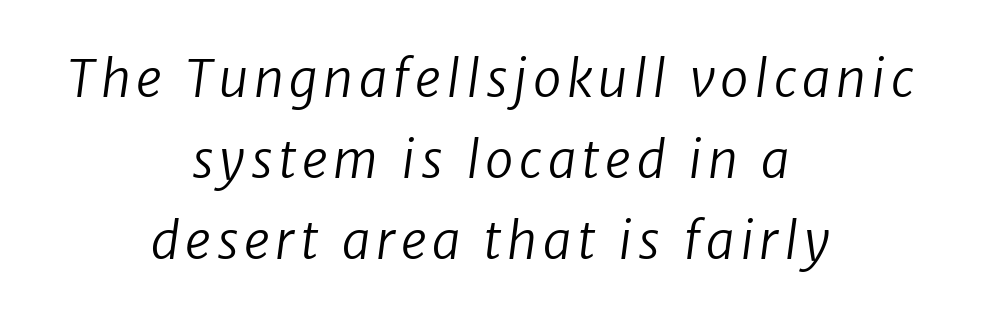
Caption: multi-line text, centered on the measure. Stroke terminals: plain, sans-serif. Character widths vary here, with narrow letters taking less room than wide ones. Underlining? Definitely not there.
